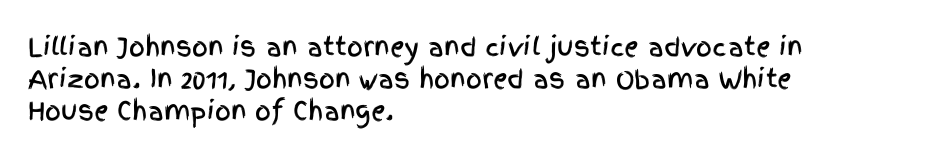
{"italic": "no", "underline": "no", "align": "left", "line_spacing": "normal", "line_spacing_ratio": 1.29, "letter_spacing": "normal", "letter_spacing_em": 0.0, "glyph_px": 25}
